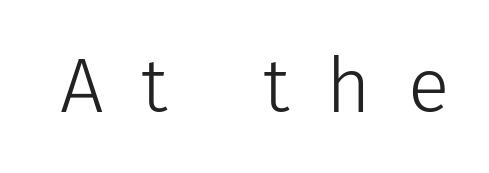
This reads as an unemphasized weight, regular at the heaviest. Letter spacing: wide. Typographically, this falls in the sans-serif category. The area under the type is left untouched. The typography opts for an upright posture over an oblique one. Do the characters align in a grid? No, the font is proportional.
